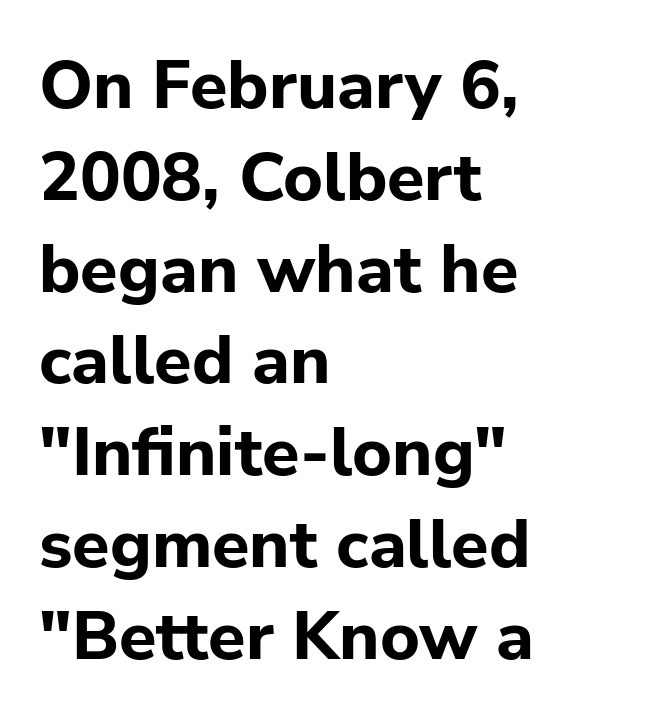
The image shows 68 px bold sans-serif type, upright; set left-aligned, normal line spacing (1.35x), normal letter spacing, not underlined; low stroke contrast and a medium x-height.
